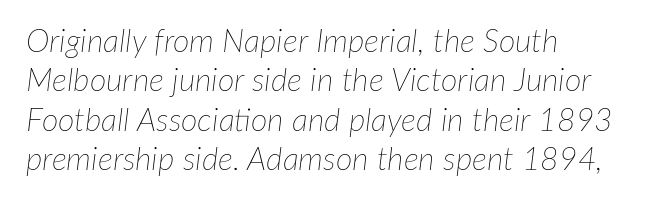
The image shows 32 px thin type, italic (leaning right); set left-aligned, line spacing 1.23x, normal letter spacing, not underlined; low stroke contrast and a medium x-height.
